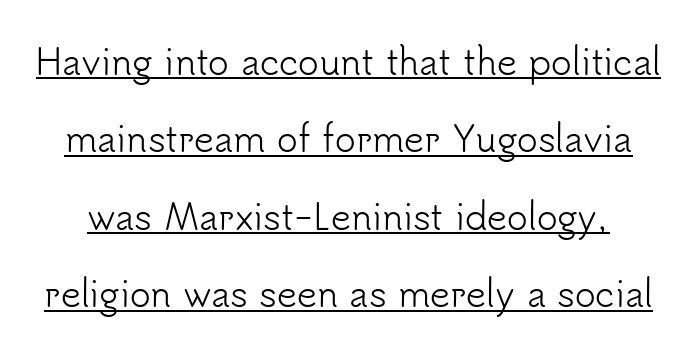
The designer went with a sans here, leaving each stem footless. Varying glyph widths throughout — classic text-font behaviour. The type is set solid horizontally, with unmodified tracking. Looks like someone drew a line under every word here.
